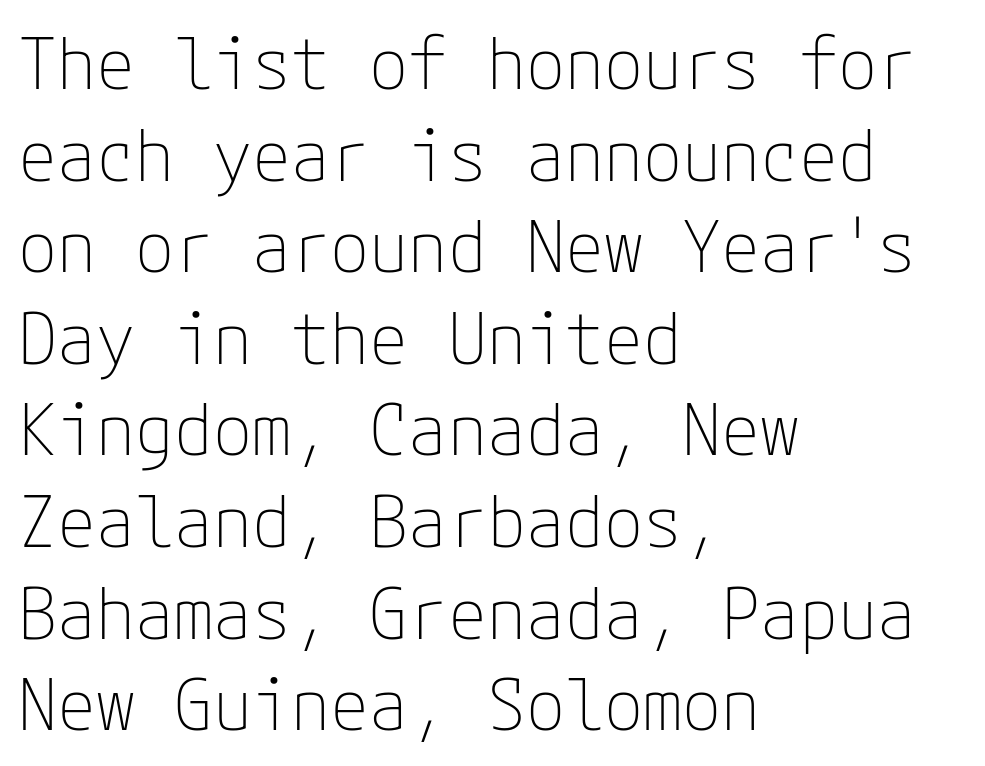
Q: Is the text bold? A: No.
Q: Is the text italic (slanted)? A: No, it is upright.
Q: Is the typeface a serif or a sans-serif typeface? A: Sans-serif.
Q: Is the text underlined? A: No.
Q: How is the paragraph aligned? A: Left-aligned.
Q: Is the spacing between letters normal or unusually wide? A: Normal.
Q: Is the spacing between lines tight, normal or loose? A: Normal.
Q: Width (condensed, normal, or wide)? A: Normal.
Q: Stroke contrast? A: Low.
Q: x-height? A: Medium.
